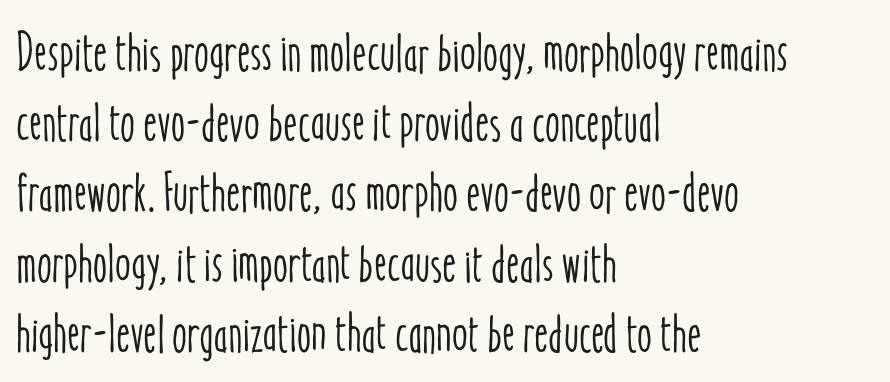
Q: Is the text italic (slanted)? A: No, it is upright.
Q: Is the text underlined? A: No.
Q: How is the paragraph aligned? A: Left-aligned.
Q: Is the spacing between letters normal or unusually wide? A: Normal.
Q: Is the spacing between lines tight, normal or loose? A: Normal.
Q: Width (condensed, normal, or wide)? A: Condensed.
Q: Stroke contrast? A: Low.
Q: x-height? A: Medium.
Q: Monospaced? A: No.
